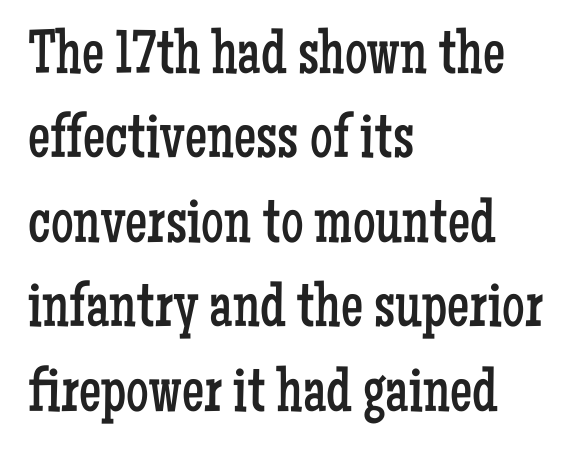
The image shows 63 px regular-weight, condensed serif type, upright; set left-aligned, normal line spacing (1.34x), normal letter spacing, not underlined; low stroke contrast and a medium x-height.
